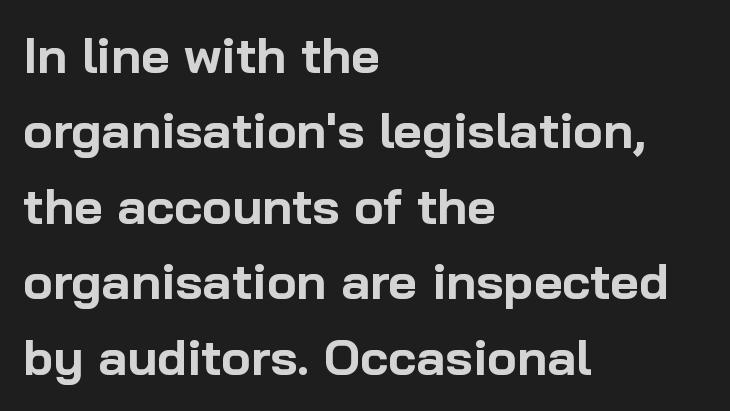
You could not count columns in this text — the font is proportionally spaced. Check where the strokes stop: nothing finishes them off — pure sans. Left-aligned paragraph, ragged on the right. Descenders are the only things crossing below the line. Caption: standard tracking, unaltered.
